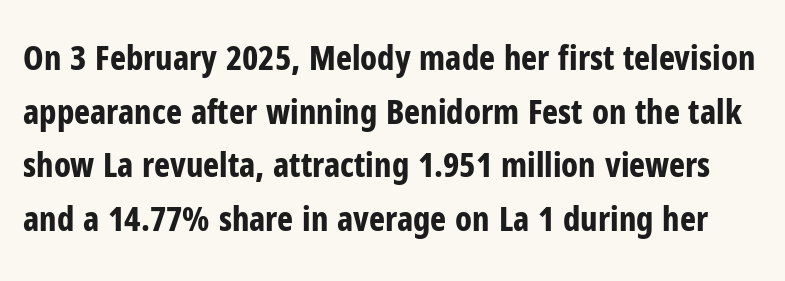
{"serif": "no", "italic": "no", "bold": "yes", "weight": "bold", "width": "condensed", "stroke_contrast": "low", "x_height": "medium", "monospaced": "no", "underline": "no", "line_spacing": "normal", "line_spacing_ratio": 1.58, "letter_spacing": "normal", "letter_spacing_em": 0.0, "glyph_px": 34}
